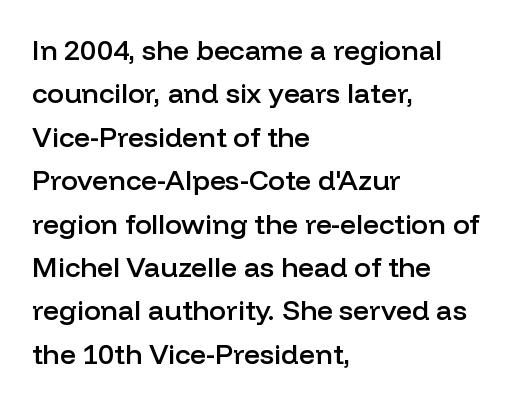
The image shows 28 px semibold sans-serif type, upright; set left-aligned, normal line spacing (1.55x), normal letter spacing, not underlined; low stroke contrast and a medium x-height.
